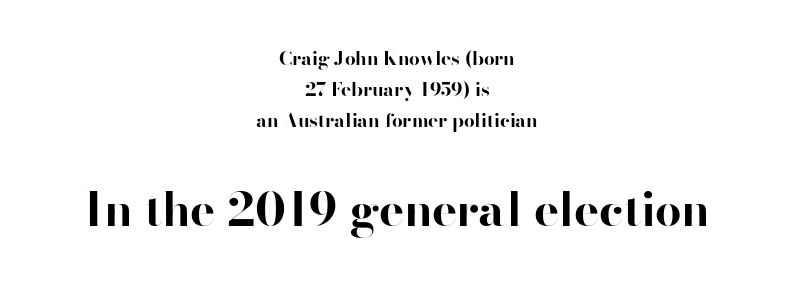
The letters sit at their default tracking, neither squeezed nor spread. Here the designer chose a conventional face with non-uniform glyph widths. The later block is typeset at a bigger size than the earlier block. Does the lettering tilt? It doesn't — this is upright.
